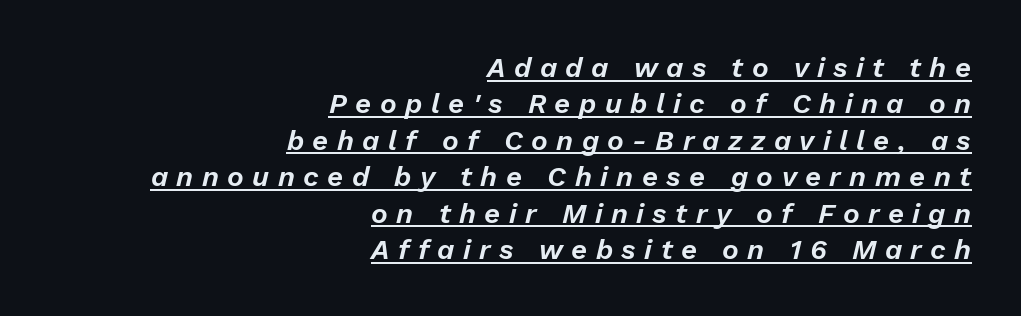
The image shows 28 px text type, italic (leaning right); set right-aligned, normal line spacing (1.3x), unusually wide letter spacing (+0.3 em), underlined; low stroke contrast and a medium x-height.
